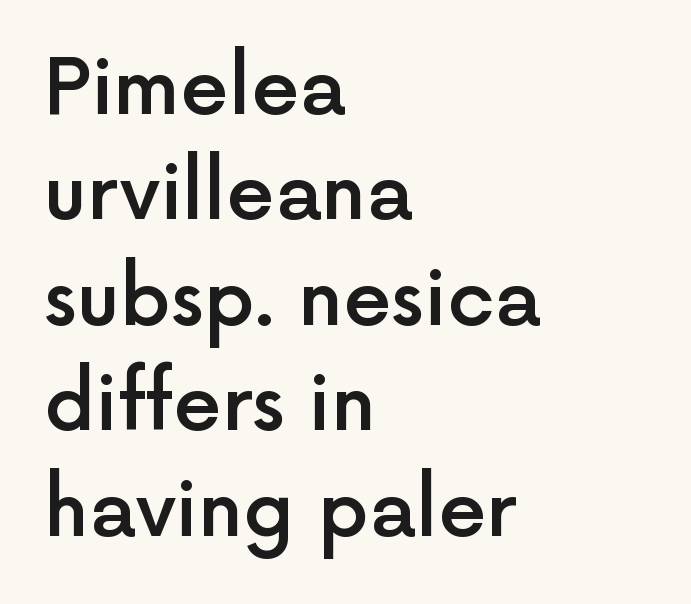
{"serif": "no", "italic": "no", "bold": "semi", "weight": "semibold", "width": "normal", "x_height": "medium", "monospaced": "no", "underline": "no", "align": "left", "line_spacing": "normal", "line_spacing_ratio": 1.37, "letter_spacing": "normal", "letter_spacing_em": 0.0, "glyph_px": 77}
